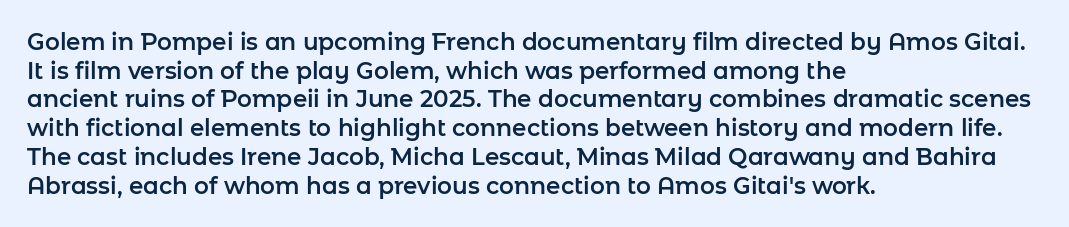
The image shows 23 px text type, upright; set left-aligned, normal line spacing (1.25x), normal letter spacing, not underlined.
